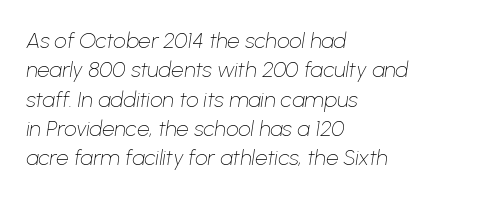
{"italic": "yes", "lean": "right", "slant_degrees": 8, "bold": "no", "underline": "no", "align": "left", "line_spacing": "normal", "line_spacing_ratio": 1.33, "letter_spacing": "normal", "letter_spacing_em": 0.0, "glyph_px": 22}
